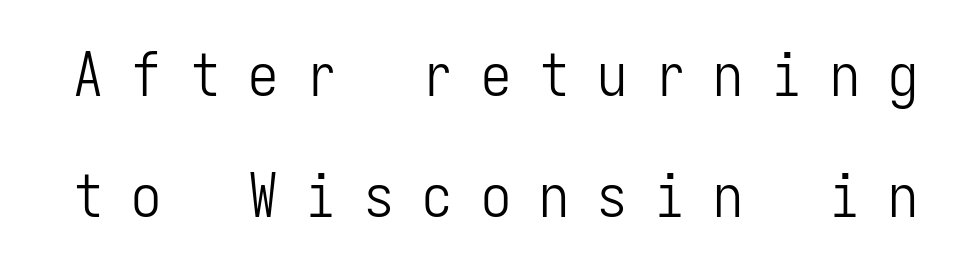
{"serif": "no", "italic": "no", "bold": "no", "weight": "light", "width": "condensed", "stroke_contrast": "low", "x_height": "medium", "monospaced": "yes", "underline": "no", "line_spacing": "loose", "line_spacing_ratio": 2.01, "letter_spacing": "wide", "letter_spacing_em": 0.47, "glyph_px": 60}
